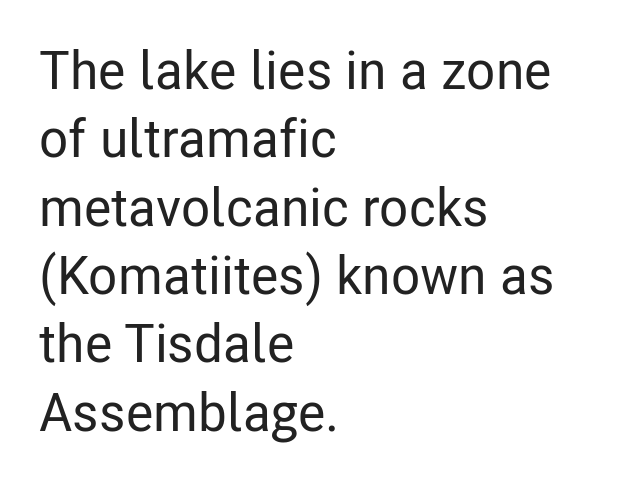
The image shows 53 px condensed sans-serif type, upright; set left-aligned, normal line spacing (1.29x), normal letter spacing, not underlined; low stroke contrast and a medium x-height.
